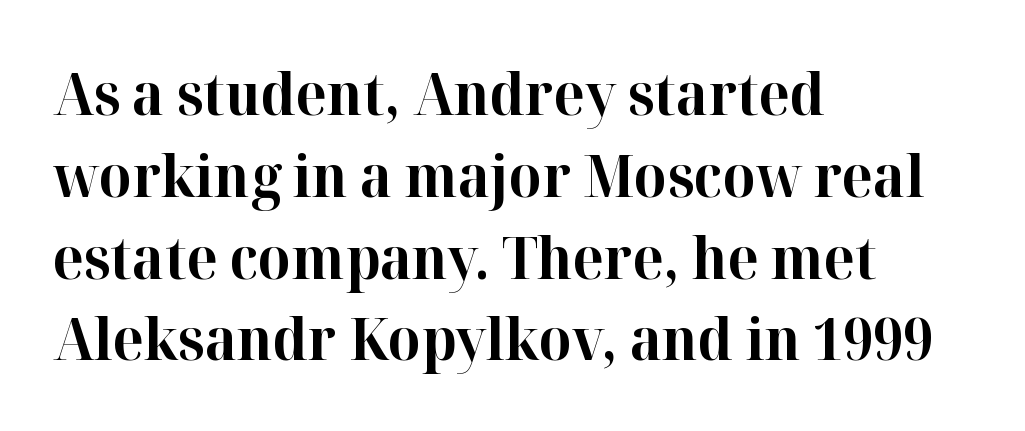
{"serif": "yes", "italic": "no", "bold": "yes", "weight": "bold", "width": "normal", "stroke_contrast": "high", "x_height": "medium", "monospaced": "no", "underline": "no", "align": "left", "line_spacing": "normal", "line_spacing_ratio": 1.41, "letter_spacing": "normal", "letter_spacing_em": 0.0, "glyph_px": 58}
